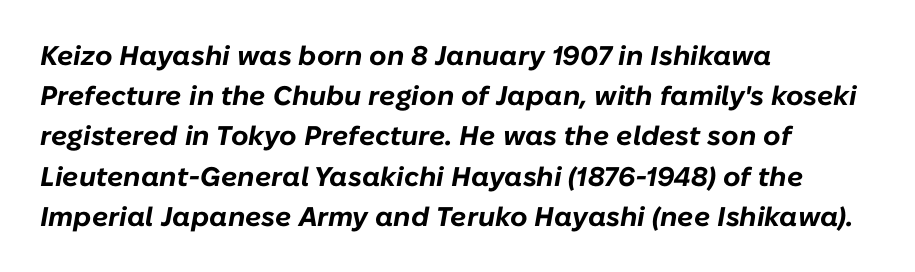
Descenders are the only things crossing below the line. The compositor pushed each line to the left boundary. Normally led — the rows are evenly, conventionally spaced. What weight is shown? A full bold with thick strokes. Characters follow at the spacing the type designer built in. Does the lettering tilt? It does — this is italic.
